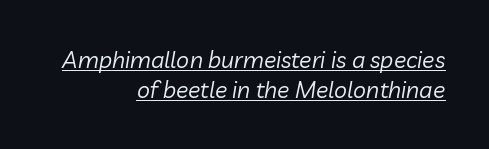
Q: Is the text bold? A: No.
Q: Is the text italic (slanted)? A: Yes, it leans right by about 10 degrees.
Q: Is the text underlined? A: Yes.
Q: How is the paragraph aligned? A: Right-aligned.
Q: Is the spacing between letters normal or unusually wide? A: Normal.
Q: Is the spacing between lines tight, normal or loose? A: Normal.
